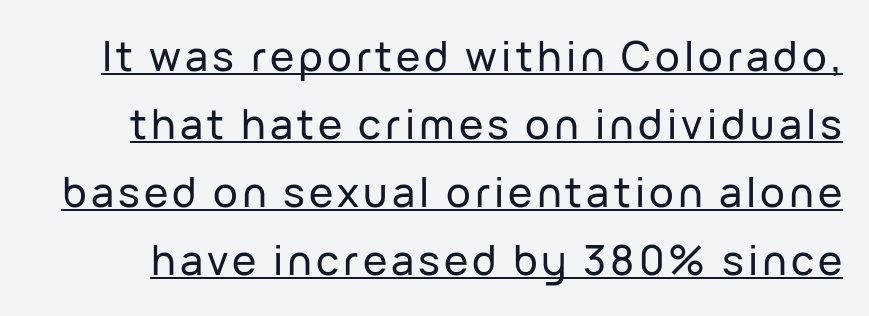
Q: Is the text italic (slanted)? A: No, it is upright.
Q: Is the typeface a serif or a sans-serif typeface? A: Sans-serif.
Q: Is the text underlined? A: Yes.
Q: Is the spacing between lines tight, normal or loose? A: Normal.
Q: Width (condensed, normal, or wide)? A: Normal.
Q: Stroke contrast? A: Low.
Q: x-height? A: Medium.
Q: Monospaced? A: No.
